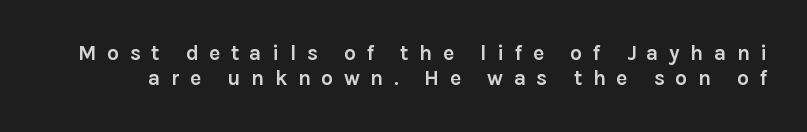
{"italic": "no", "bold": "yes", "underline": "no", "line_spacing_ratio": 1.21, "letter_spacing": "wide", "letter_spacing_em": 0.5, "glyph_px": 21}
